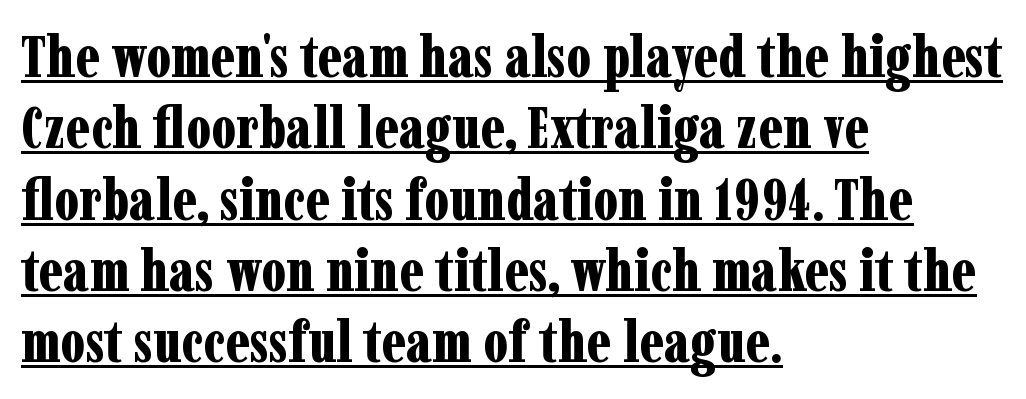
{"serif": "yes", "italic": "no", "bold": "yes", "weight": "bold", "width": "condensed", "stroke_contrast": "low", "x_height": "medium", "monospaced": "no", "underline": "yes", "align": "left", "line_spacing_ratio": 1.23, "letter_spacing": "normal", "letter_spacing_em": 0.0, "glyph_px": 58}
